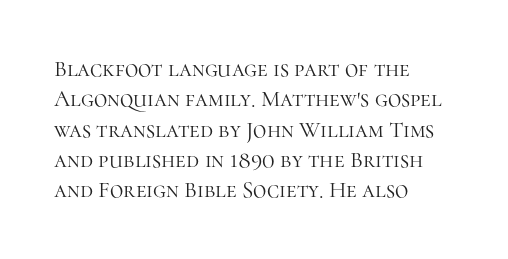
The space directly below the letters is spotless. Caption: standard tracking, unaltered. Vertically, the passage feels balanced, rows spaced as you'd expect. Does the lettering tilt? It doesn't — this is upright.
